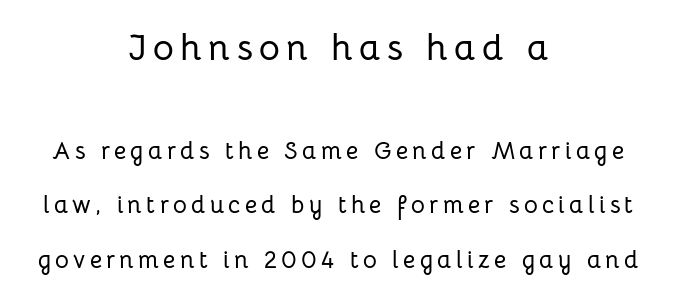
The image shows 36 px sans-serif type, upright; set centered, loose line spacing (2.26x), not underlined; the first (top) block is 1.5x larger; low stroke contrast and a medium x-height.
